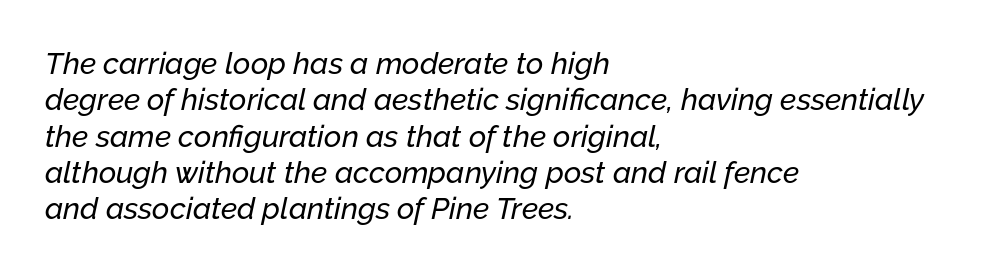
Q: Is the text italic (slanted)? A: Yes, it leans right by about 12 degrees.
Q: Is the text underlined? A: No.
Q: How is the paragraph aligned? A: Left-aligned.
Q: Is the spacing between letters normal or unusually wide? A: Normal.
Q: Width (condensed, normal, or wide)? A: Normal.
Q: Stroke contrast? A: Low.
Q: x-height? A: Medium.
Q: Monospaced? A: No.
